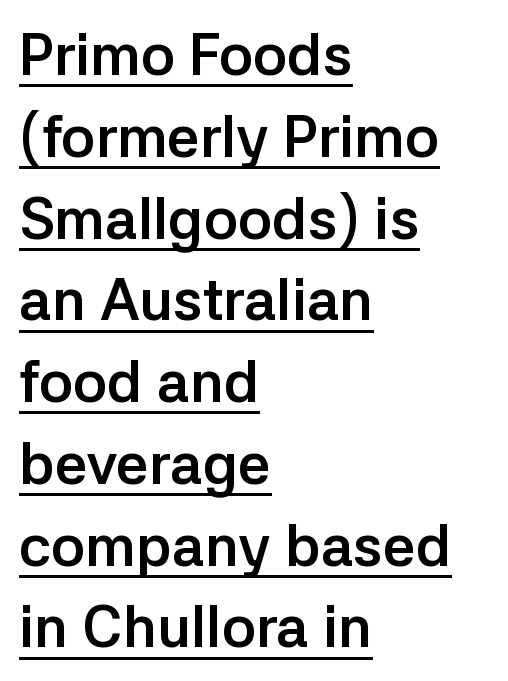
{"serif": "no", "italic": "no", "bold": "yes", "weight": "semibold", "width": "normal", "stroke_contrast": "low", "x_height": "medium", "monospaced": "no", "underline": "yes", "align": "left", "line_spacing": "normal", "line_spacing_ratio": 1.41, "letter_spacing": "normal", "letter_spacing_em": 0.0, "glyph_px": 58}
